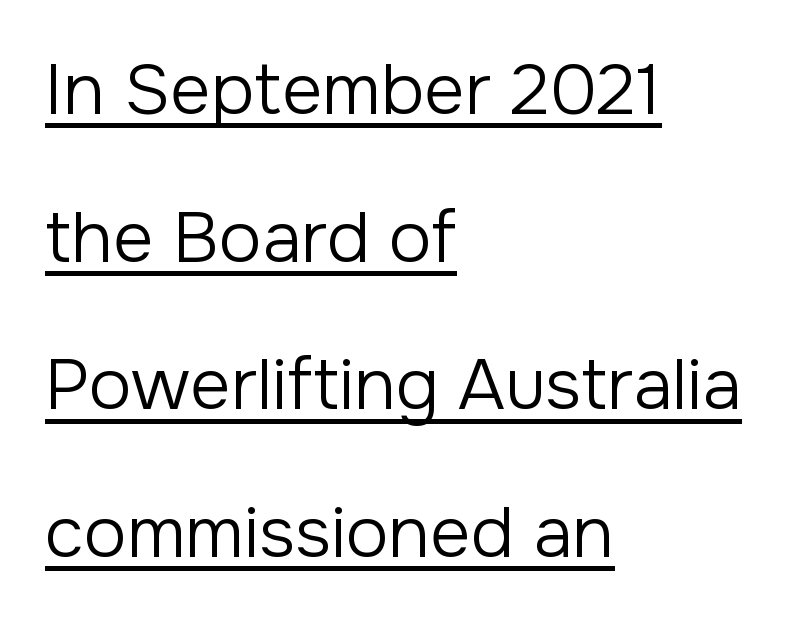
The image shows 71 px regular-weight sans-serif type, upright; set left-aligned, loose line spacing (2.08x), normal letter spacing, underlined; low stroke contrast and a medium x-height.
